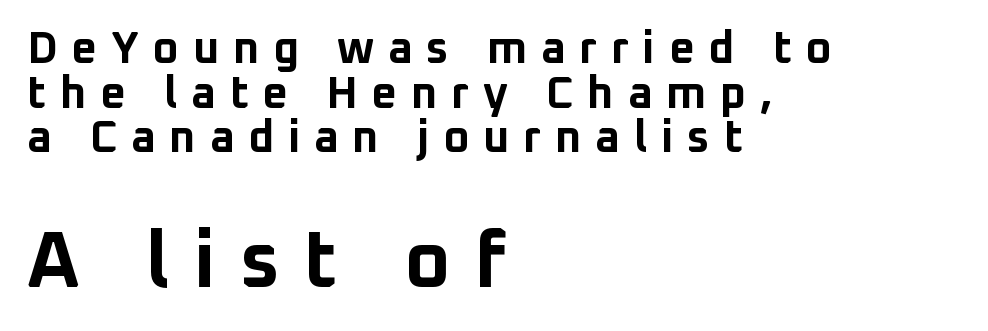
The image shows 79 px bold sans-serif type, upright; set left-aligned, tight line spacing (0.99x), unusually wide letter spacing (+0.3 em), not underlined; the second (bottom) block is 1.76x larger; low stroke contrast and a medium x-height.
